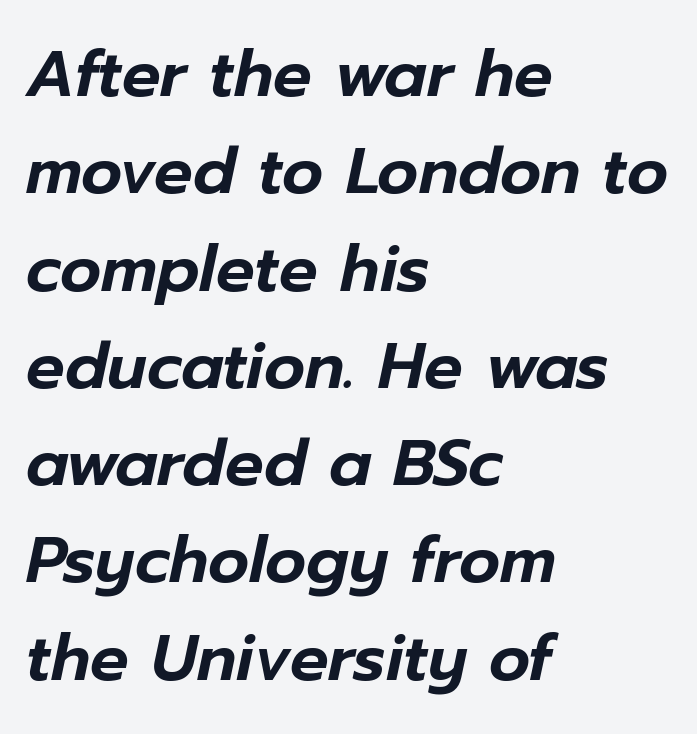
The image shows 64 px text type, italic (leaning right); set left-aligned, normal line spacing (1.52x), normal letter spacing, not underlined; low stroke contrast and a medium x-height.
